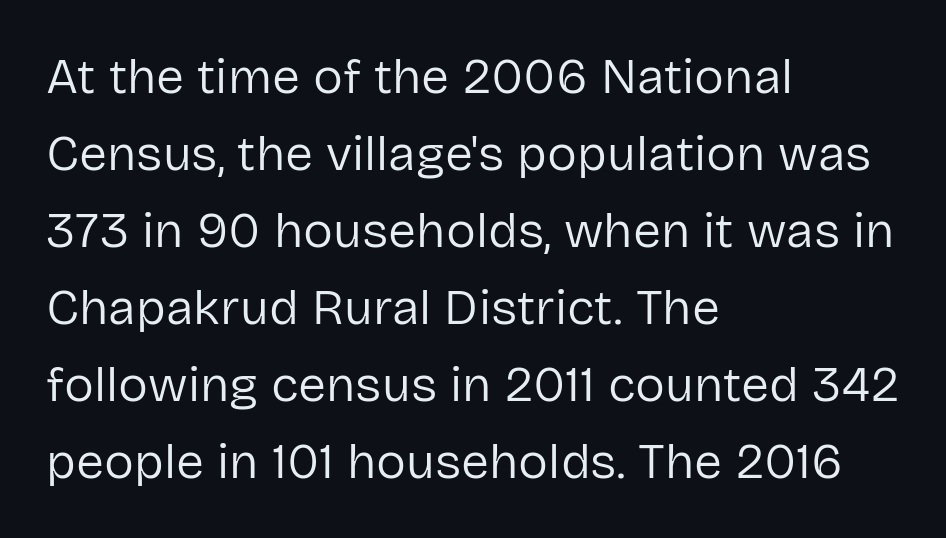
Think of a printed novel: that variable character pitch is what you see here. If you measured baseline to baseline, you'd find a middling distance. When letters stand straight like this, we call the style roman or upright. Teacher's note: observe the even left margin — that is flush-left alignment. A quiet, ordinary-to-light weight characterises the typeface.
